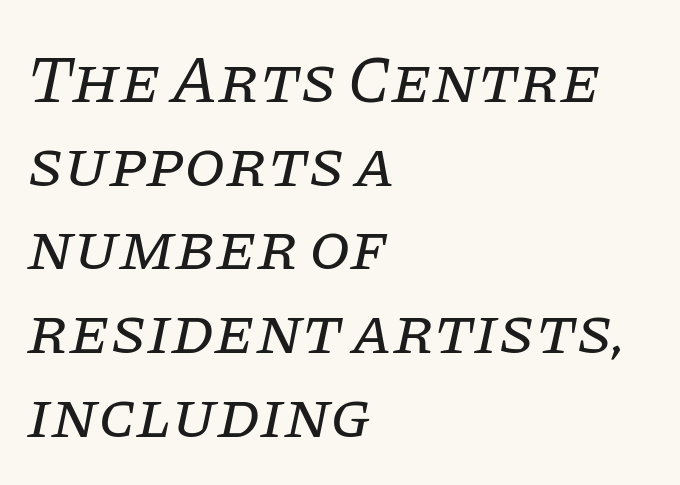
The glyphs look as if they've been sheared to an angle. Summary of weight: not heavy and not bold. Descenders hang freely into open space. Here the designer chose a conventional face with non-uniform glyph widths.
